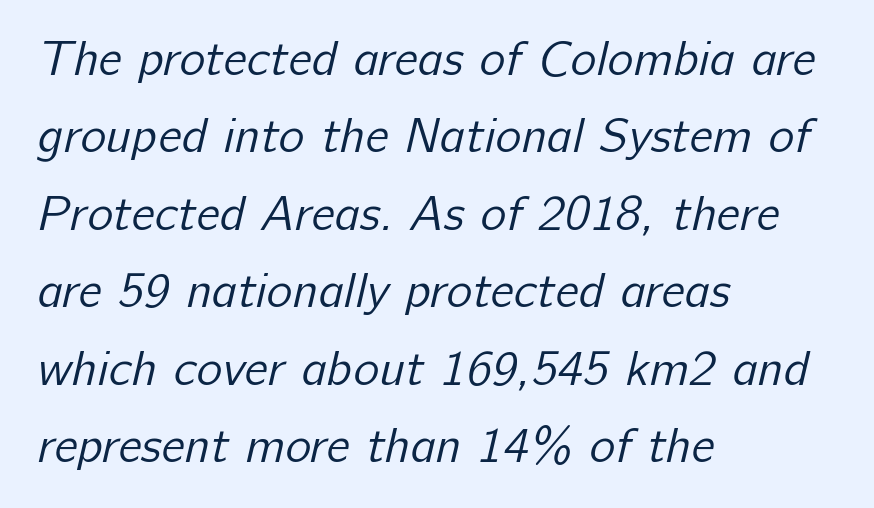
{"serif": "no", "bold": "no", "weight": "regular", "width": "normal", "stroke_contrast": "low", "x_height": "medium", "monospaced": "no", "underline": "no", "align": "left", "line_spacing": "normal", "line_spacing_ratio": 1.58, "letter_spacing": "normal", "letter_spacing_em": 0.0, "glyph_px": 49}
